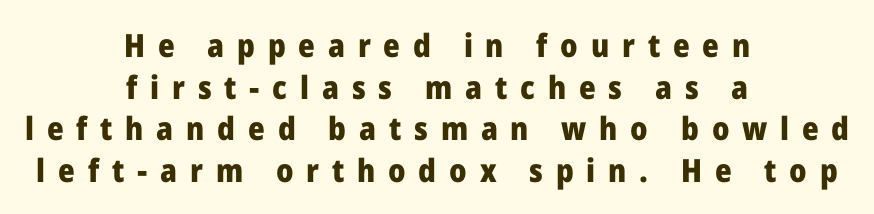
Typographically, this falls in the sans-serif category. The line texture is sparse and dotted thanks to wide tracking. Set as a true bold cut, around the 700 mark. Leftover space on each line is divided equally before and after the words. Do the characters align in a grid? No, the font is proportional.
